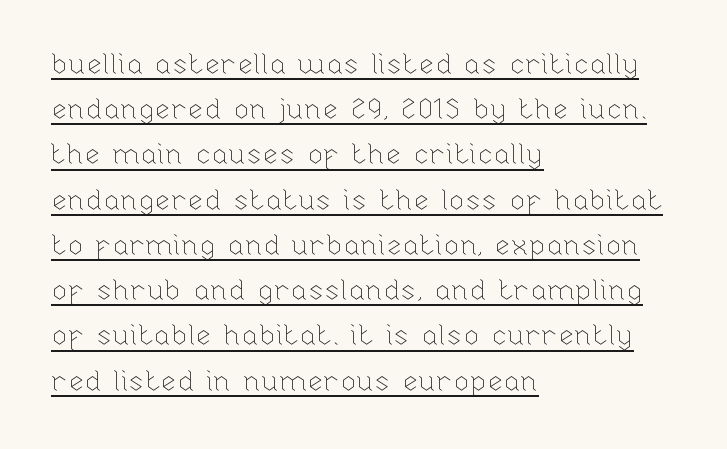
Each line of the rendering has a horizontal stroke beneath the glyphs. This sample has the flowing, uneven cadence of proportional lettering. Style check: upright. The paragraph shown leans on its left margin. Vertical stems look standard width or narrower in stroke. Nothing unusual about the tracking: characters are spaced as the font intends.
